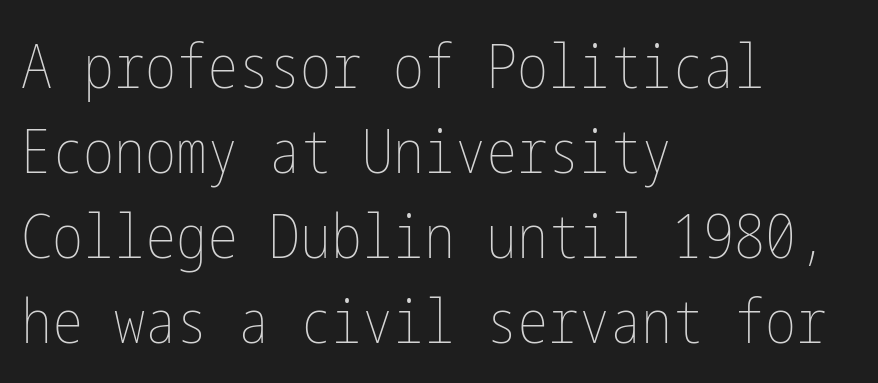
Q: Is the text bold? A: No.
Q: Is the text italic (slanted)? A: No, it is upright.
Q: Is the text underlined? A: No.
Q: How is the paragraph aligned? A: Left-aligned.
Q: Is the spacing between letters normal or unusually wide? A: Normal.
Q: Is the spacing between lines tight, normal or loose? A: Normal.
Q: Width (condensed, normal, or wide)? A: Condensed.
Q: Stroke contrast? A: Low.
Q: x-height? A: Medium.
